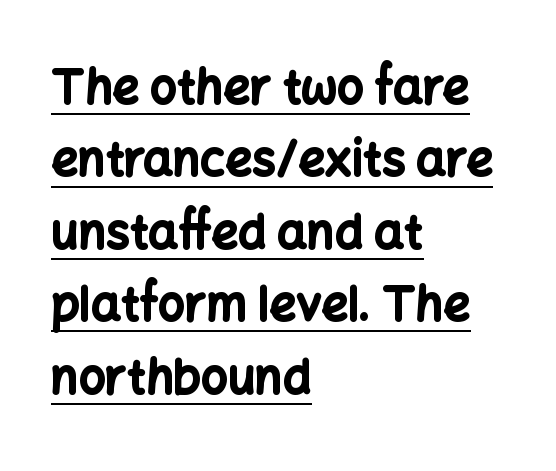
Typeset ragged right — the left edge is the straight one. Compared with undecorated copy, this sample adds a rule below the words. Do the characters align in a grid? No, the font is proportional. The typography opts for an upright posture over an oblique one. If you measured baseline to baseline, you'd find a middling distance. The gaps between neighbouring characters are ordinary and unremarkable.
